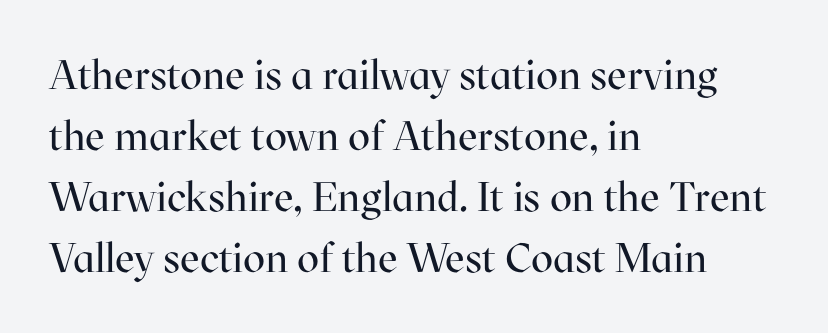
Tall strokes in this sample are plumb rather than angled. The vertical gap from one line to the next is medium. The rendering keeps characters at their native spacing. A classic flush-left, rag-right setting is used for this passage.
